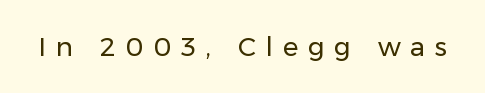
The image shows 26 px text type, upright; set unusually wide letter spacing (+0.37 em), not underlined.
